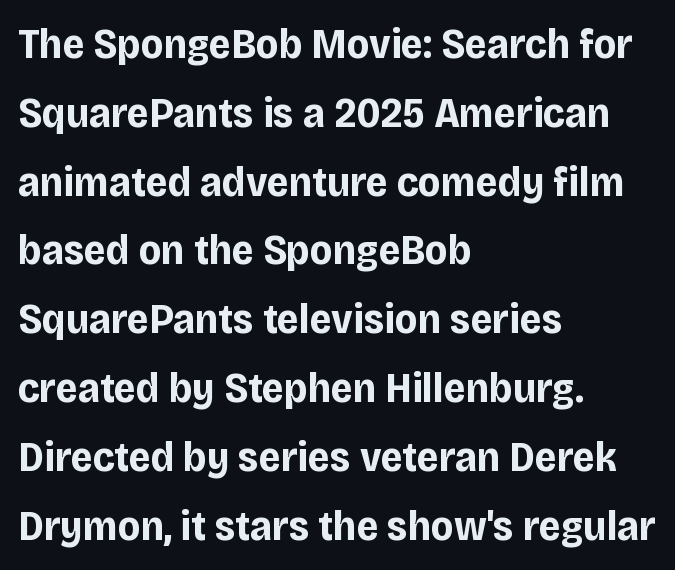
{"serif": "no", "italic": "no", "bold": "yes", "weight": "bold", "width": "normal", "stroke_contrast": "low", "x_height": "large", "monospaced": "no", "underline": "no", "align": "left", "line_spacing": "normal", "line_spacing_ratio": 1.6, "letter_spacing": "normal", "letter_spacing_em": 0.0, "glyph_px": 43}
